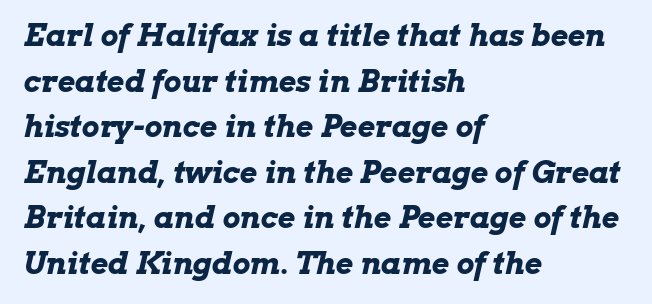
The image shows 30 px bold, wide type, italic (leaning right); set left-aligned, normal line spacing (1.52x), normal letter spacing, not underlined; low stroke contrast and a medium x-height.
